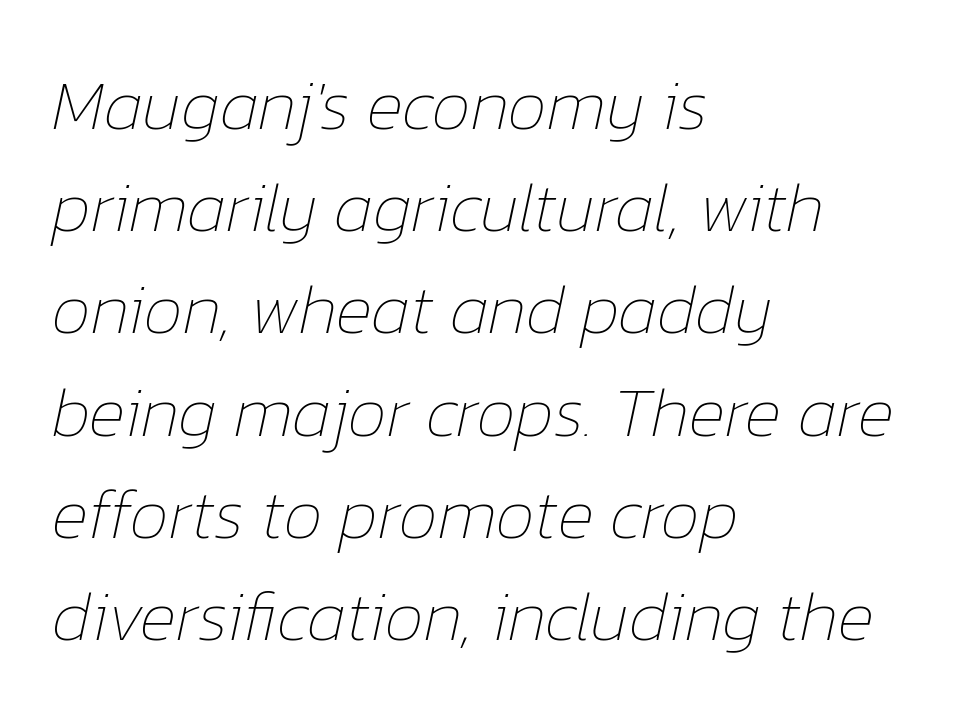
Q: Is the text bold? A: No.
Q: Is the text italic (slanted)? A: Yes, it leans right by about 12 degrees.
Q: Is the text underlined? A: No.
Q: How is the paragraph aligned? A: Left-aligned.
Q: Is the spacing between letters normal or unusually wide? A: Normal.
Q: Is the spacing between lines tight, normal or loose? A: Normal.
Q: Width (condensed, normal, or wide)? A: Normal.
Q: Stroke contrast? A: Low.
Q: x-height? A: Medium.
Q: Monospaced? A: No.
